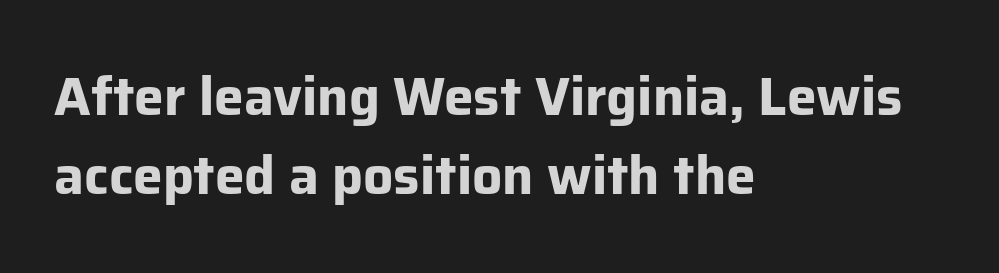
{"serif": "no", "italic": "no", "bold": "yes", "weight": "bold", "width": "normal", "stroke_contrast": "low", "x_height": "medium", "monospaced": "no", "underline": "no", "align": "left", "line_spacing": "normal", "line_spacing_ratio": 1.5, "letter_spacing": "normal", "letter_spacing_em": 0.0, "glyph_px": 53}
